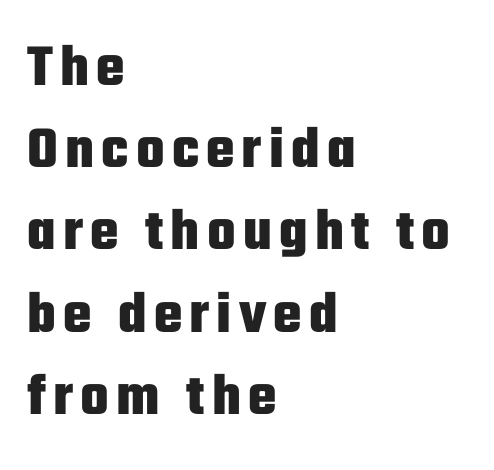
Q: Is the text bold? A: Yes.
Q: Is the text italic (slanted)? A: No, it is upright.
Q: Is the typeface a serif or a sans-serif typeface? A: Sans-serif.
Q: Is the text underlined? A: No.
Q: How is the paragraph aligned? A: Left-aligned.
Q: Is the spacing between lines tight, normal or loose? A: Normal.
Q: Width (condensed, normal, or wide)? A: Condensed.
Q: Stroke contrast? A: Low.
Q: x-height? A: Medium.
Q: Monospaced? A: No.
